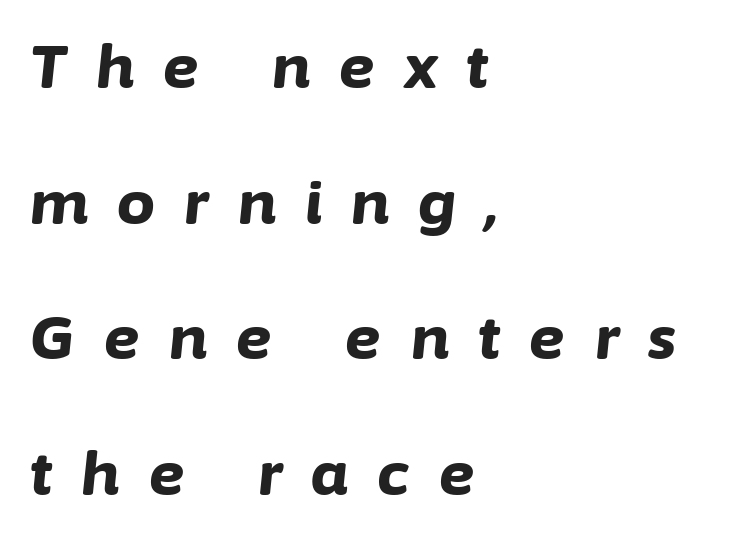
The image shows 60 px bold type, italic (leaning right); set left-aligned, loose line spacing (2.26x), unusually wide letter spacing (+0.49 em), not underlined; low stroke contrast and a medium x-height.
